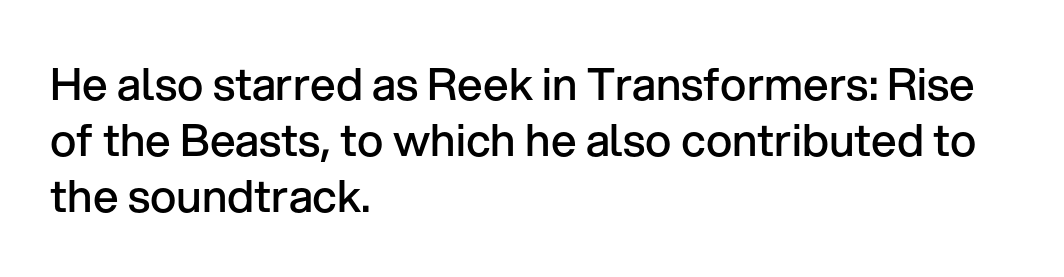
{"serif": "no", "italic": "no", "bold": "semi", "weight": "semibold", "width": "normal", "stroke_contrast": "low", "x_height": "medium", "monospaced": "no", "underline": "no", "align": "left", "line_spacing_ratio": 1.24, "letter_spacing": "normal", "letter_spacing_em": 0.0, "glyph_px": 45}
